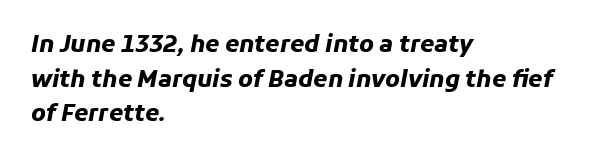
{"italic": "yes", "lean": "right", "slant_degrees": 11, "bold": "yes", "underline": "no", "align": "left", "line_spacing": "normal", "line_spacing_ratio": 1.51, "letter_spacing": "normal", "letter_spacing_em": 0.0, "glyph_px": 23}
